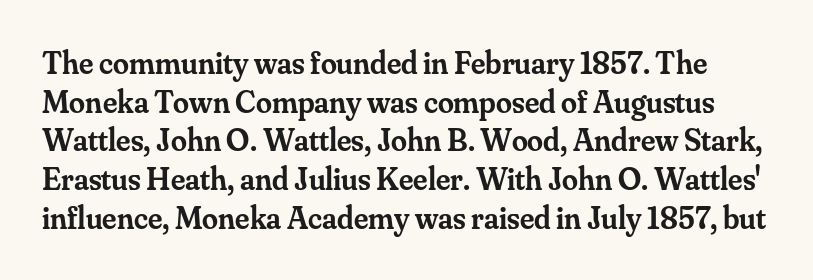
Here the designer chose a conventional face with non-uniform glyph widths. The font's upright variant was chosen for this text. This is moderately heavy type, rendered in semibold. Does the type have serifs? Yes, each stem ends in a small foot. Descenders are the only things crossing below the line. Students, note that the glyphs here touch the page at normal intervals.
